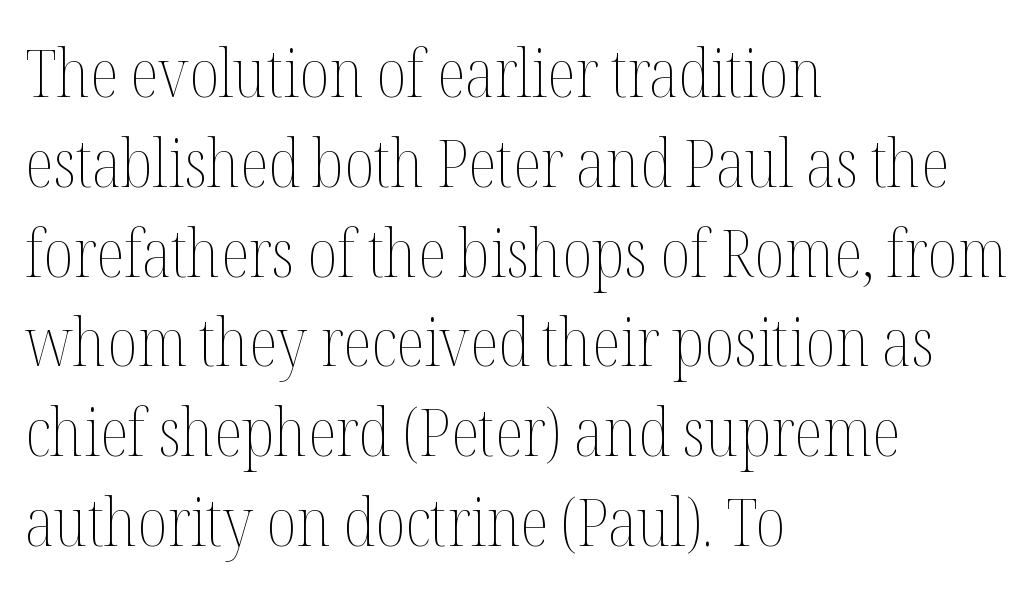
The horizontal fit of the characters is conventional and even. Unlike italic type, these characters show no tilt at all. Students, observe: this is what conventionally led text looks like. Any mark beneath the type? The region is blank. Layout note: lines flush left. This sample has the flowing, uneven cadence of proportional lettering.
